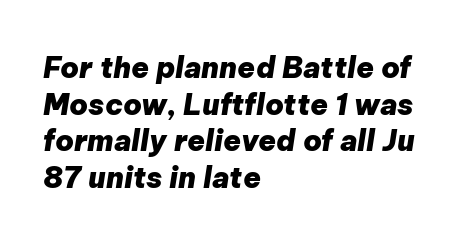
{"italic": "yes", "lean": "right", "slant_degrees": 9, "bold": "yes", "weight": "heavy", "width": "normal", "stroke_contrast": "low", "x_height": "medium", "monospaced": "no", "underline": "no", "align": "left", "line_spacing": "normal", "line_spacing_ratio": 1.26, "letter_spacing": "normal", "letter_spacing_em": 0.0, "glyph_px": 29}
